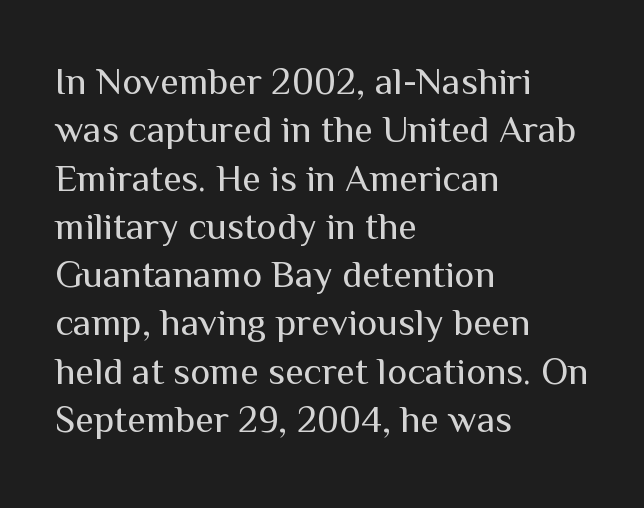
The image shows 38 px regular-weight sans-serif type, upright; set left-aligned, normal line spacing (1.27x), normal letter spacing, not underlined; medium stroke contrast and a medium x-height.
